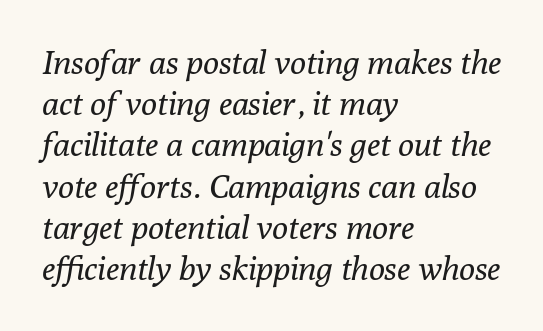
Caption: standard tracking, unaltered. Vertical spacing — default. The face used here is proportionally spaced, like ordinary book or web type. To sum up the face: it has serifs. Teacher's note: observe the even left margin — that is flush-left alignment. Characters are canted at an angle relative to the baseline's perpendicular.
